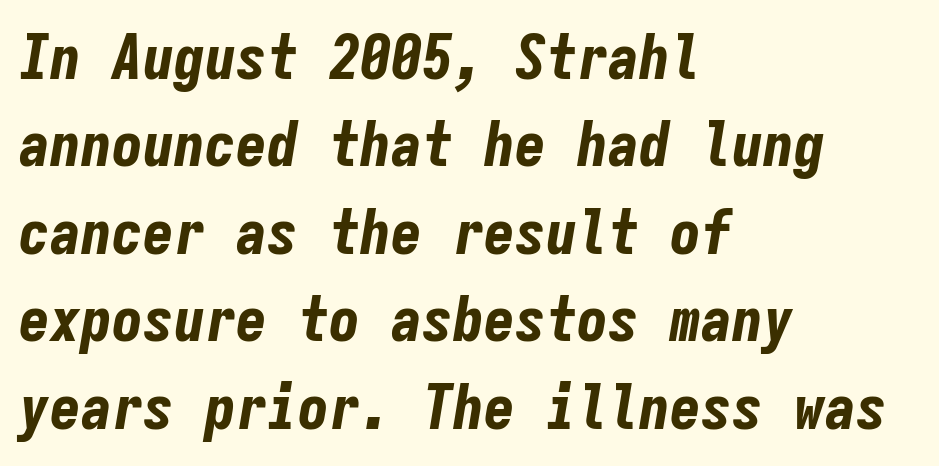
The rendering keeps characters at their native spacing. The axis of the letterforms is tilted away from vertical. These words are printed bold, with thick strokes throughout. The text block is weighted toward the left margin, trailing off unevenly rightward.
